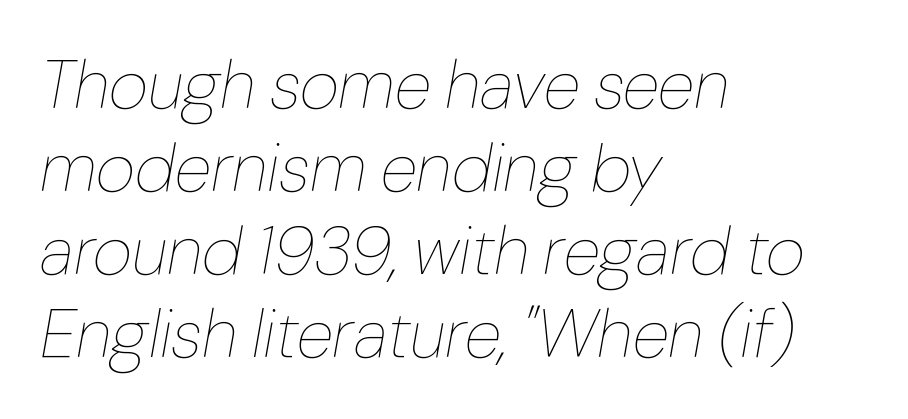
Q: Is the text bold? A: No.
Q: Is the text italic (slanted)? A: Yes, it leans right by about 10 degrees.
Q: Is the text underlined? A: No.
Q: How is the paragraph aligned? A: Left-aligned.
Q: Is the spacing between letters normal or unusually wide? A: Normal.
Q: Width (condensed, normal, or wide)? A: Normal.
Q: Stroke contrast? A: Low.
Q: x-height? A: Medium.
Q: Monospaced? A: No.
